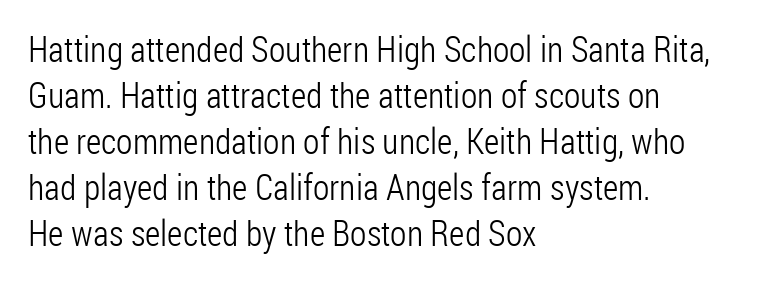
The face looks like a standard text weight, possibly lighter. Honestly, the row spacing looks completely unremarkable. Between one letter and the next there's only the usual sliver of space. The setting favours the left margin, as ordinary paragraphs usually do.
